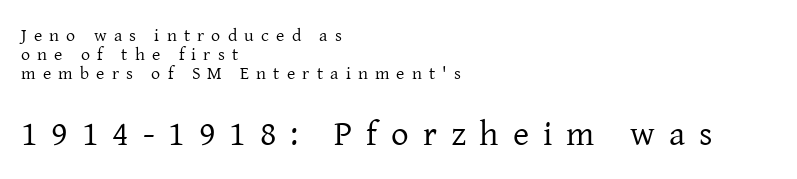
The image shows 35 px regular-weight serif type, upright; set left-aligned, tight line spacing (1.05x), unusually wide letter spacing (+0.4 em), not underlined; the second (bottom) block is 1.94x larger; low stroke contrast and a medium x-height.
